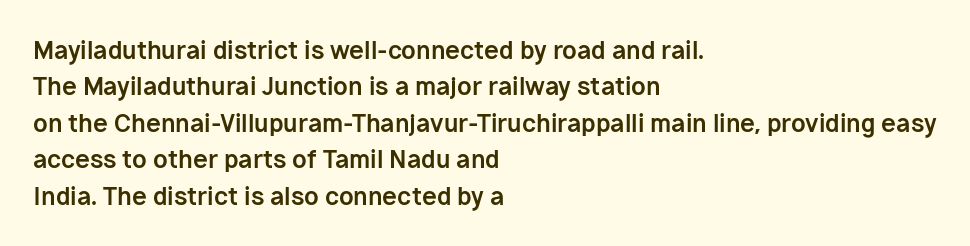
The designer left line spacing at the default. The horizontal fit of the characters is conventional and even. The specimen reads as upright at a glance. The passage shown is not underscored anywhere. The letters are bold, with thick, heavy strokes.
